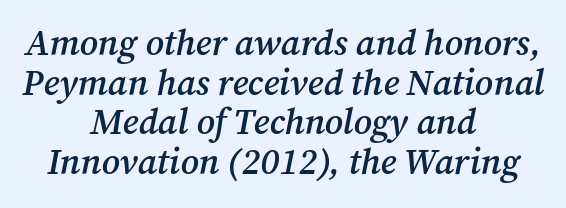
Q: Is the text bold? A: Semi-bold.
Q: Is the text italic (slanted)? A: Yes, it leans right by about 12 degrees.
Q: Is the typeface a serif or a sans-serif typeface? A: Serif.
Q: Is the text underlined? A: No.
Q: How is the paragraph aligned? A: Centered.
Q: Is the spacing between letters normal or unusually wide? A: Normal.
Q: Is the spacing between lines tight, normal or loose? A: Tight.
Q: Width (condensed, normal, or wide)? A: Normal.
Q: Stroke contrast? A: Medium.
Q: x-height? A: Medium.
Q: Monospaced? A: No.
